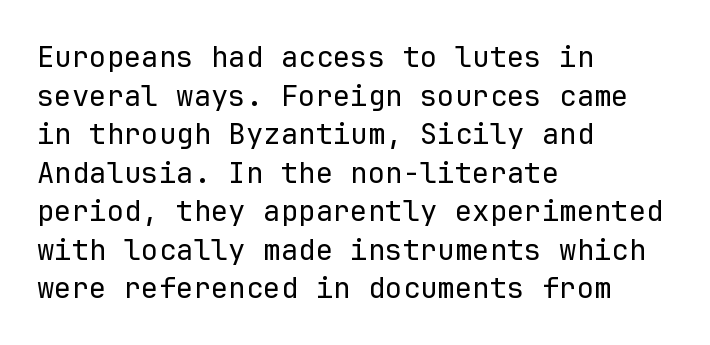
The image shows 29 px regular-weight sans-serif type, upright, monospaced; set left-aligned, normal line spacing (1.33x), normal letter spacing, not underlined; low stroke contrast and a medium x-height.
